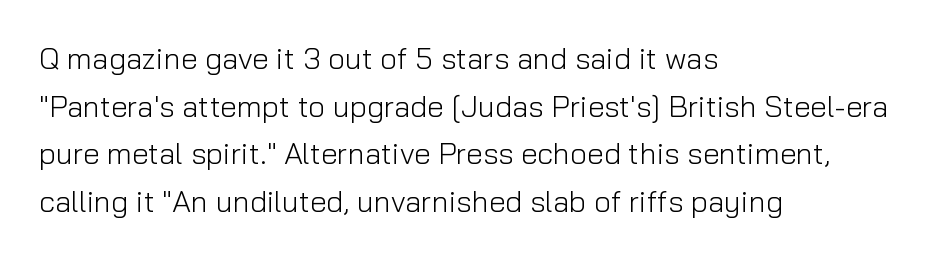
The image shows 30 px light sans-serif type, upright; set left-aligned, normal line spacing (1.59x), normal letter spacing, not underlined; low stroke contrast and a medium x-height.
